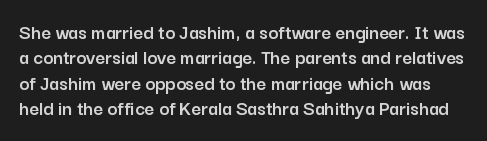
{"italic": "no", "underline": "no", "line_spacing_ratio": 1.21, "letter_spacing": "normal", "letter_spacing_em": 0.0, "glyph_px": 21}
